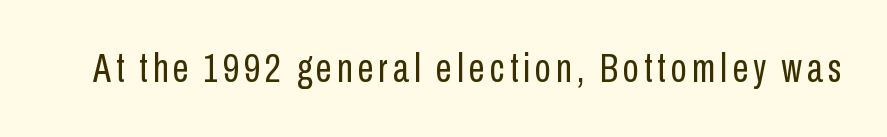
The image shows 41 px regular-weight, condensed sans-serif type, upright; set not underlined; low stroke contrast and a medium x-height.
